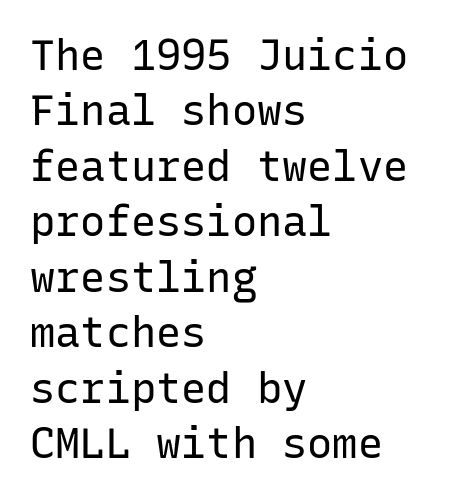
Q: Is the text bold? A: No.
Q: Is the text italic (slanted)? A: No, it is upright.
Q: Is the typeface a serif or a sans-serif typeface? A: Sans-serif.
Q: Is the text underlined? A: No.
Q: How is the paragraph aligned? A: Left-aligned.
Q: Is the spacing between letters normal or unusually wide? A: Normal.
Q: Is the spacing between lines tight, normal or loose? A: Normal.
Q: Width (condensed, normal, or wide)? A: Normal.
Q: Stroke contrast? A: Low.
Q: x-height? A: Medium.
Q: Monospaced? A: Yes.
